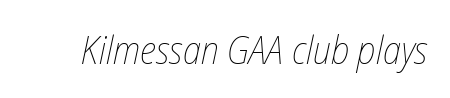
Letters have the restrained weight of plain body copy at most. Slant detected: the letters are inclined. The gap between lines stays unmarked. Spacing verdict: proportional, widths tailored to each character. Standard letterfit; no display-style spreading of the glyphs.
